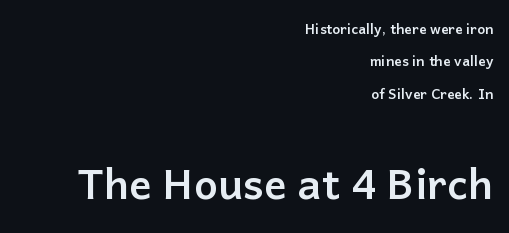
{"serif": "no", "italic": "no", "bold": "yes", "weight": "semibold", "width": "normal", "stroke_contrast": "low", "x_height": "medium", "monospaced": "no", "underline": "no", "align": "right", "line_spacing": "loose", "line_spacing_ratio": 2.32, "letter_spacing": "normal", "letter_spacing_em": 0.0, "larger_block": "second", "size_ratio": 3.0, "glyph_px": 42}
